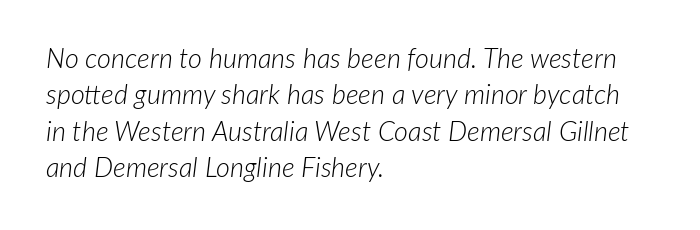
Q: Is the text bold? A: No.
Q: Is the text italic (slanted)? A: Yes, it leans right by about 7 degrees.
Q: Is the text underlined? A: No.
Q: How is the paragraph aligned? A: Left-aligned.
Q: Is the spacing between letters normal or unusually wide? A: Normal.
Q: Is the spacing between lines tight, normal or loose? A: Normal.
